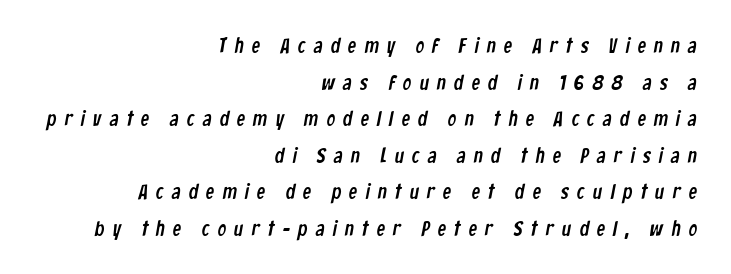
Q: Is the text underlined? A: No.
Q: How is the paragraph aligned? A: Right-aligned.
Q: Is the spacing between letters normal or unusually wide? A: Unusually wide.
